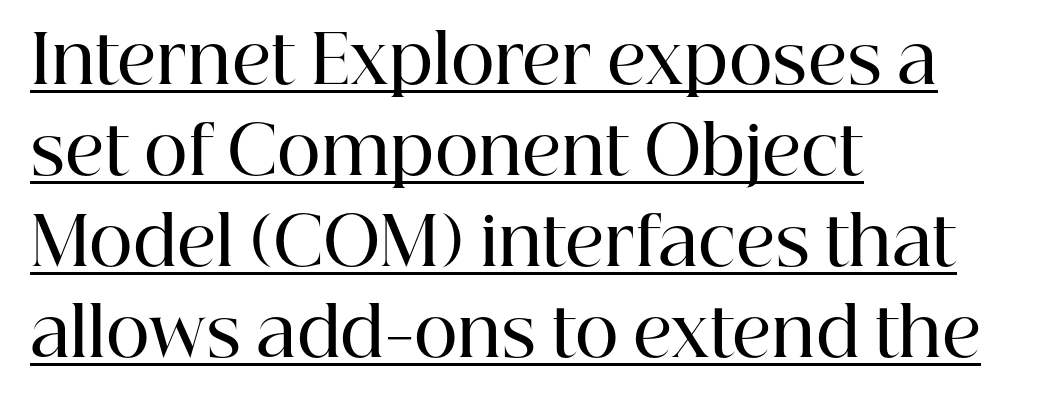
The passage shown is typed in a proportional face where columns would drift. Each glyph is drawn with semibold strokes, heavier than normal yet not fully bold. Reading down the column, the eye jumps a familiar distance to each next line. The specimen reads as upright at a glance.
